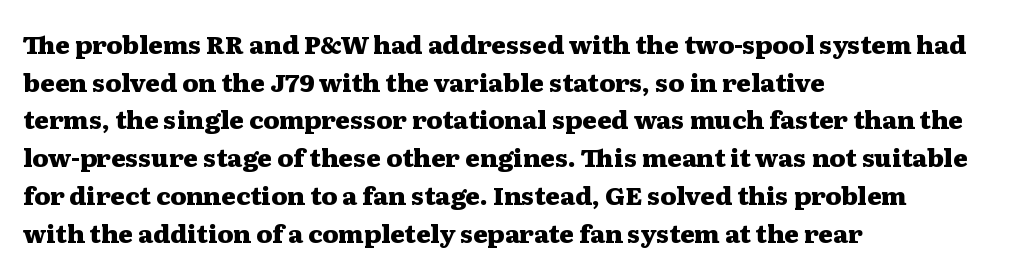
Q: Is the text bold? A: Yes.
Q: Is the text italic (slanted)? A: No, it is upright.
Q: Is the text underlined? A: No.
Q: How is the paragraph aligned? A: Left-aligned.
Q: Is the spacing between letters normal or unusually wide? A: Normal.
Q: Is the spacing between lines tight, normal or loose? A: Normal.
